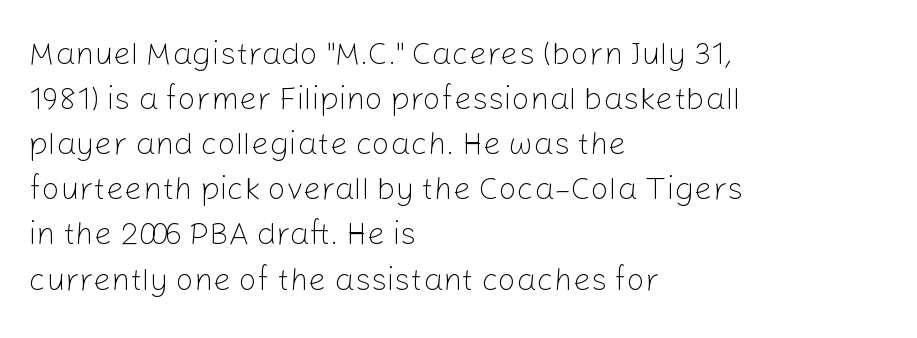
{"serif": "no", "italic": "no", "bold": "no", "weight": "light", "width": "normal", "stroke_contrast": "low", "x_height": "medium", "monospaced": "no", "underline": "no", "align": "left", "line_spacing": "normal", "line_spacing_ratio": 1.41, "letter_spacing": "normal", "letter_spacing_em": 0.0, "glyph_px": 32}
